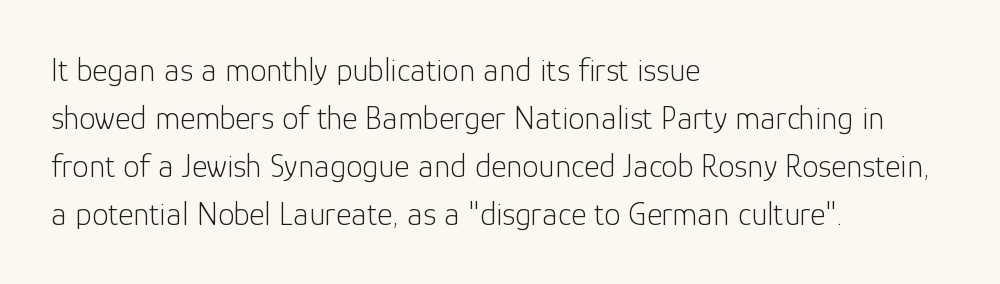
Q: Is the text bold? A: No.
Q: Is the text italic (slanted)? A: No, it is upright.
Q: Is the typeface a serif or a sans-serif typeface? A: Sans-serif.
Q: Is the text underlined? A: No.
Q: How is the paragraph aligned? A: Left-aligned.
Q: Is the spacing between letters normal or unusually wide? A: Normal.
Q: Is the spacing between lines tight, normal or loose? A: Normal.
Q: Width (condensed, normal, or wide)? A: Normal.
Q: Stroke contrast? A: Low.
Q: x-height? A: Medium.
Q: Monospaced? A: No.
